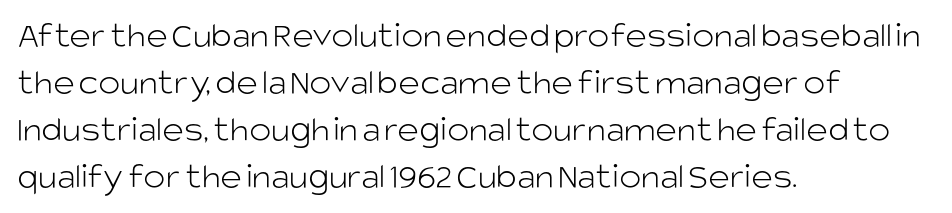
The setting favours the left margin, as ordinary paragraphs usually do. Leading matches the norm, producing a regular column. This sample uses plain, unmodified letter spacing. No letter is thick-stroked: the sample isn't bold.
